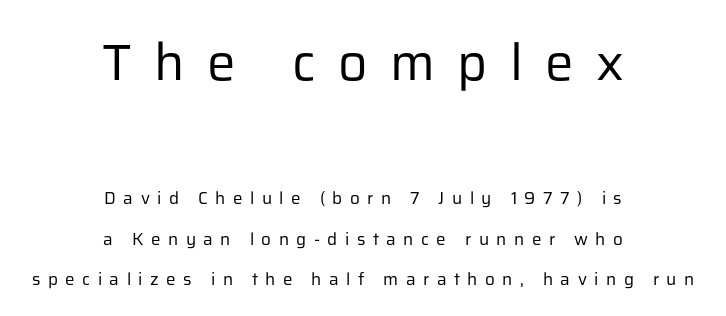
Summary of weight: not heavy and not bold. The passage shown is typed in a proportional face where columns would drift. A student would notice the top passage is typeset larger than what follows. Substantial extra tracking has been applied to these lines. The setting favours the middle, as headings and verse often do. You can tell it's not italic because the verticals are truly vertical.
